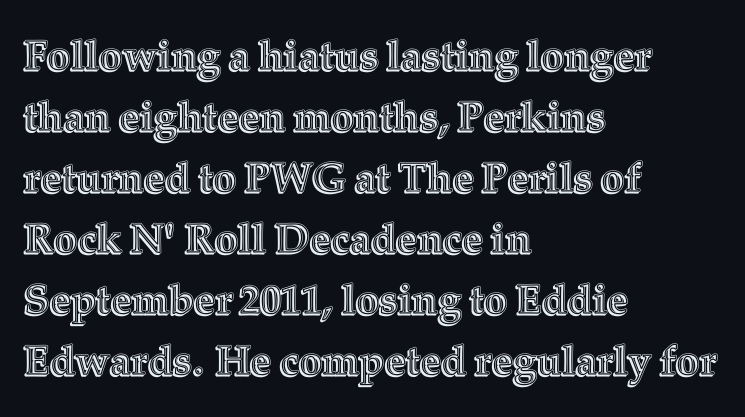
Q: Is the text italic (slanted)? A: No, it is upright.
Q: Is the text underlined? A: No.
Q: How is the paragraph aligned? A: Left-aligned.
Q: Is the spacing between letters normal or unusually wide? A: Normal.
Q: Is the spacing between lines tight, normal or loose? A: Normal.
Q: Width (condensed, normal, or wide)? A: Normal.
Q: x-height? A: Medium.
Q: Monospaced? A: No.
